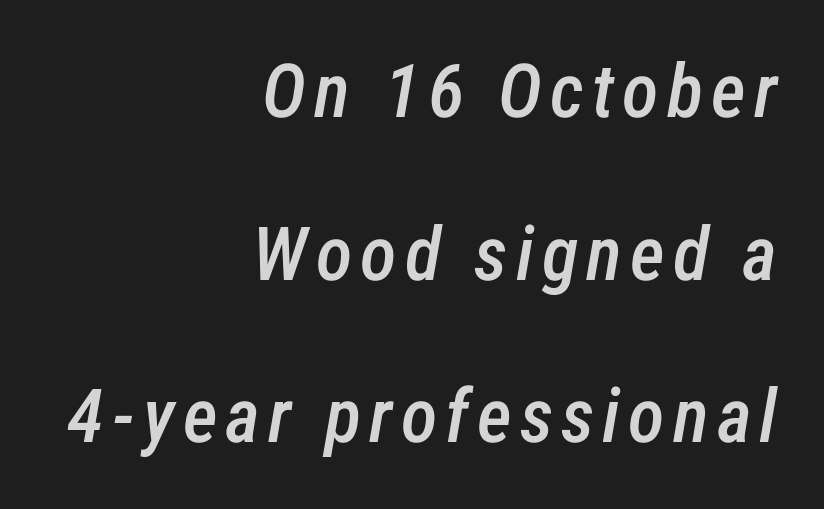
Varying glyph widths throughout — classic text-font behaviour. What's the leading like? Stretched, with rows far apart. If you drew a ruler down the right edge, every line would touch it. Check under the words: just untouched page. Italic? Definitely — the glyphs are oblique.
